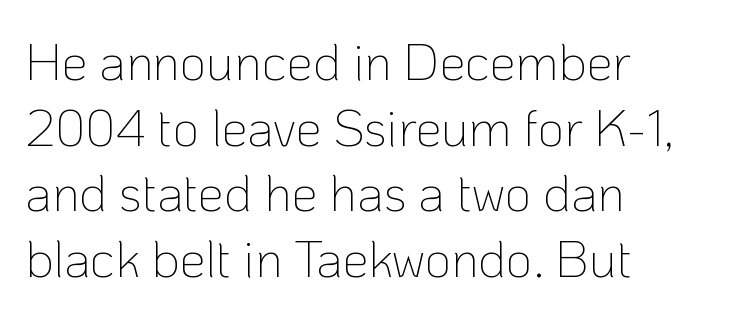
The image shows 52 px thin sans-serif type, upright; set left-aligned, normal line spacing (1.26x), normal letter spacing, not underlined; low stroke contrast and a medium x-height.
